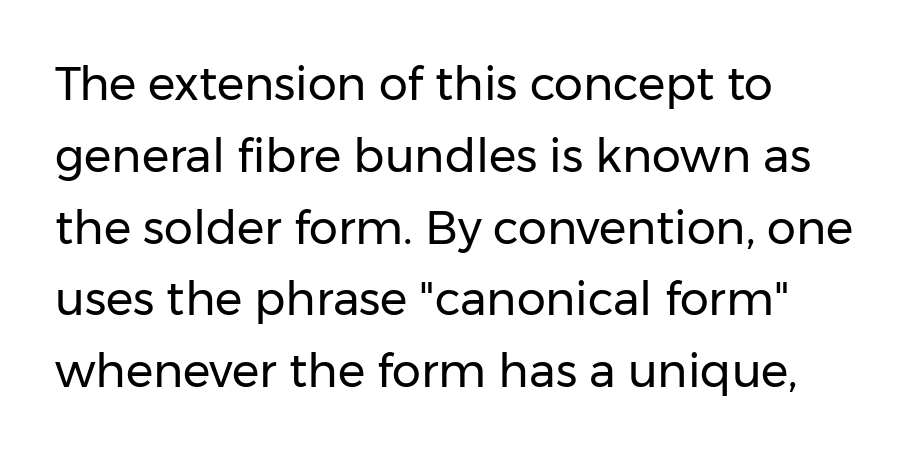
{"serif": "no", "italic": "no", "bold": "no", "weight": "regular", "width": "normal", "stroke_contrast": "low", "x_height": "medium", "monospaced": "no", "underline": "no", "align": "left", "line_spacing": "normal", "line_spacing_ratio": 1.56, "letter_spacing": "normal", "letter_spacing_em": 0.0, "glyph_px": 46}
